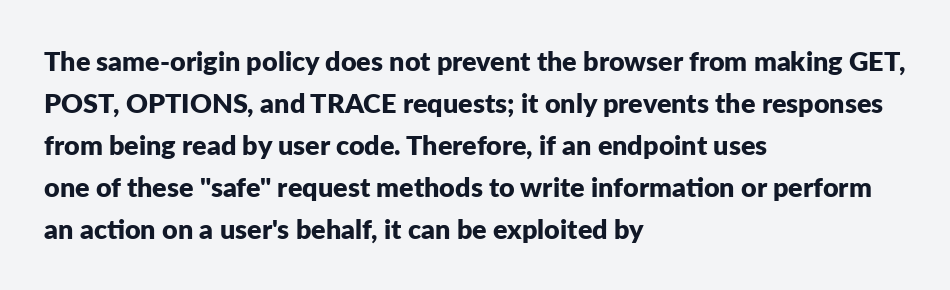
The image shows 27 px bold type, upright; set left-aligned, normal line spacing (1.56x), normal letter spacing, not underlined.
